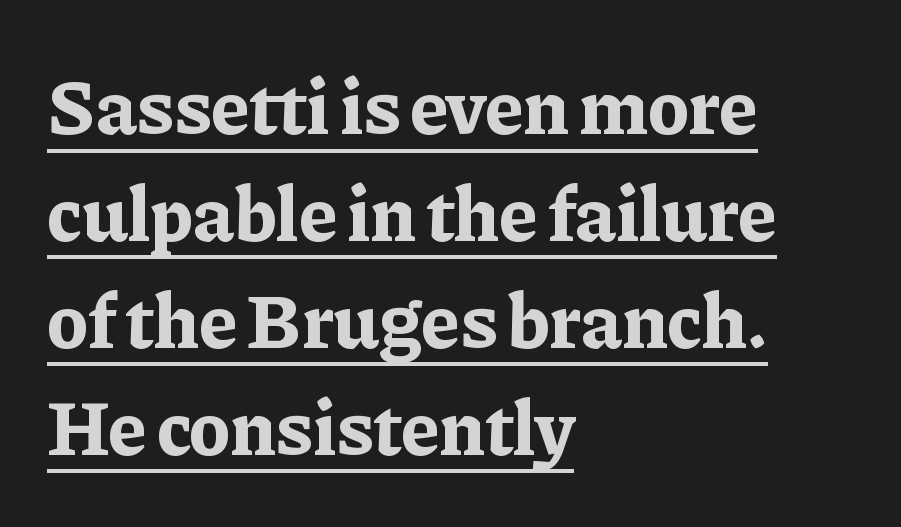
Q: Is the text bold? A: Yes.
Q: Is the text italic (slanted)? A: No, it is upright.
Q: Is the typeface a serif or a sans-serif typeface? A: Serif.
Q: Is the text underlined? A: Yes.
Q: How is the paragraph aligned? A: Left-aligned.
Q: Is the spacing between letters normal or unusually wide? A: Normal.
Q: Is the spacing between lines tight, normal or loose? A: Normal.
Q: Width (condensed, normal, or wide)? A: Normal.
Q: Stroke contrast? A: Low.
Q: x-height? A: Medium.
Q: Monospaced? A: No.
